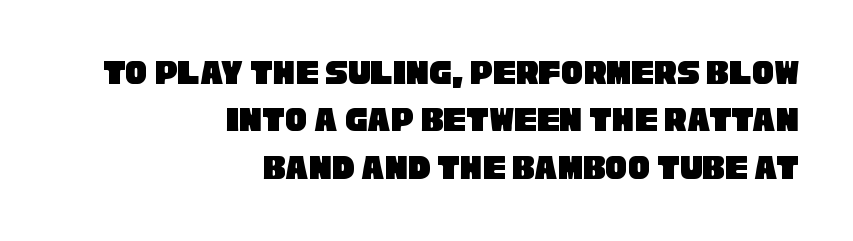
{"serif": "no", "width": "condensed", "stroke_contrast": "low", "x_height": "large", "monospaced": "no", "underline": "no", "align": "right", "line_spacing": "normal", "line_spacing_ratio": 1.28, "letter_spacing": "normal", "letter_spacing_em": 0.0, "glyph_px": 37}
